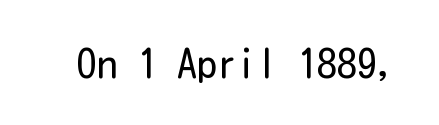
Q: Is the text bold? A: No.
Q: Is the text italic (slanted)? A: No, it is upright.
Q: Is the typeface a serif or a sans-serif typeface? A: Sans-serif.
Q: Is the text underlined? A: No.
Q: Is the spacing between letters normal or unusually wide? A: Normal.
Q: Width (condensed, normal, or wide)? A: Condensed.
Q: Stroke contrast? A: Low.
Q: x-height? A: Medium.
